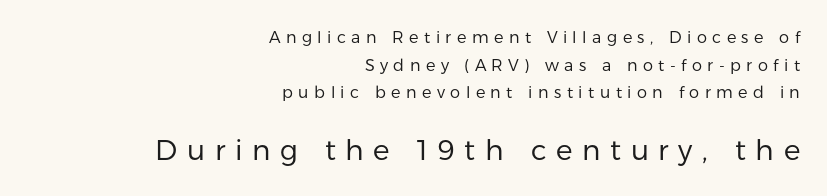
{"serif": "no", "italic": "no", "bold": "no", "weight": "regular", "width": "normal", "stroke_contrast": "low", "x_height": "medium", "monospaced": "no", "underline": "no", "align": "right", "line_spacing_ratio": 1.73, "letter_spacing": "wide", "letter_spacing_em": 0.34, "larger_block": "second", "size_ratio": 1.75, "glyph_px": 28}
